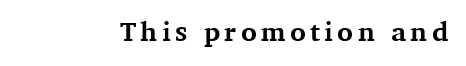
Q: Is the text bold? A: Yes.
Q: Is the text italic (slanted)? A: No, it is upright.
Q: Is the text underlined? A: No.
